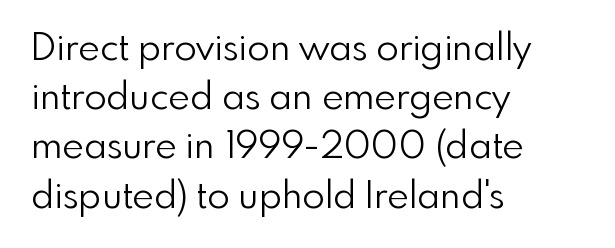
The image shows 37 px light sans-serif type, upright; set left-aligned, normal line spacing (1.33x), normal letter spacing, not underlined; low stroke contrast and a small x-height.
